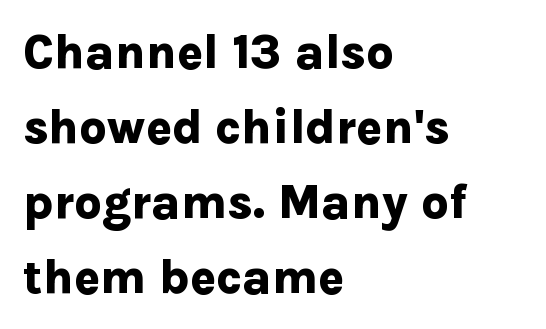
Q: Is the text bold? A: Yes.
Q: Is the text italic (slanted)? A: No, it is upright.
Q: Is the typeface a serif or a sans-serif typeface? A: Sans-serif.
Q: Is the text underlined? A: No.
Q: How is the paragraph aligned? A: Left-aligned.
Q: Is the spacing between letters normal or unusually wide? A: Normal.
Q: Is the spacing between lines tight, normal or loose? A: Normal.
Q: Width (condensed, normal, or wide)? A: Normal.
Q: Stroke contrast? A: Low.
Q: x-height? A: Medium.
Q: Monospaced? A: No.
